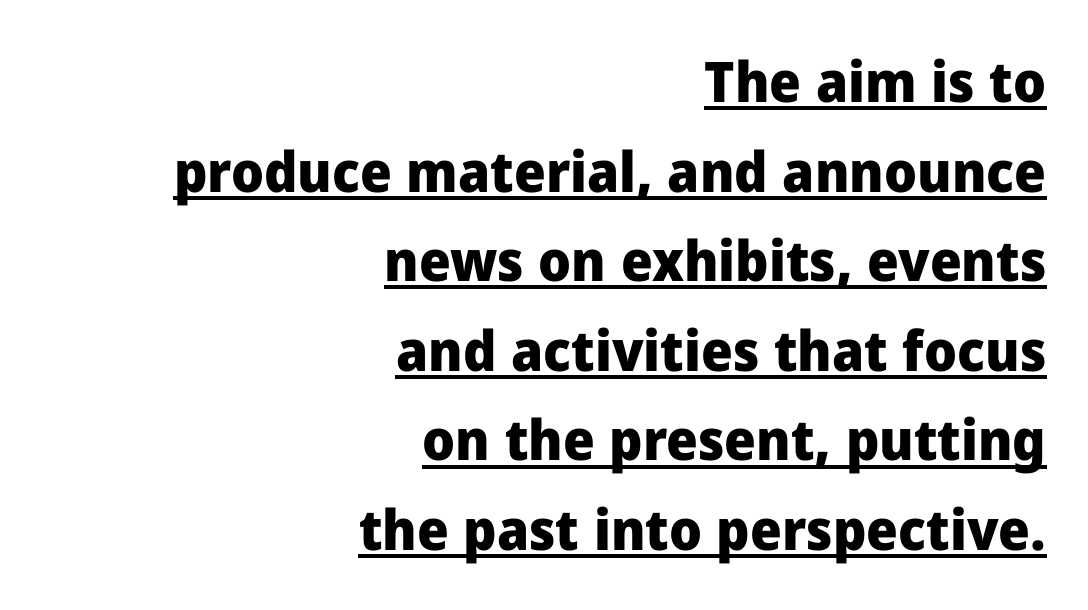
The image shows 56 px heavy sans-serif type, upright; set right-aligned, normal line spacing (1.6x), normal letter spacing, underlined; low stroke contrast and a medium x-height.
